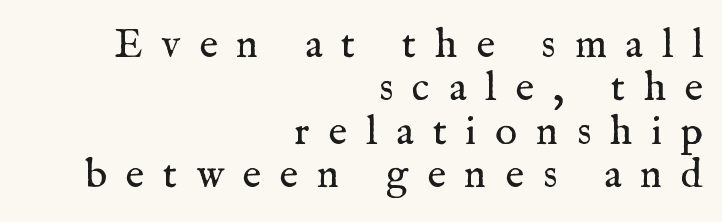
Q: Is the text bold? A: No.
Q: Is the text italic (slanted)? A: No, it is upright.
Q: Is the typeface a serif or a sans-serif typeface? A: Serif.
Q: Is the text underlined? A: No.
Q: How is the paragraph aligned? A: Right-aligned.
Q: Is the spacing between letters normal or unusually wide? A: Unusually wide.
Q: Is the spacing between lines tight, normal or loose? A: Tight.
Q: Width (condensed, normal, or wide)? A: Normal.
Q: Stroke contrast? A: Medium.
Q: x-height? A: Medium.
Q: Monospaced? A: No.
